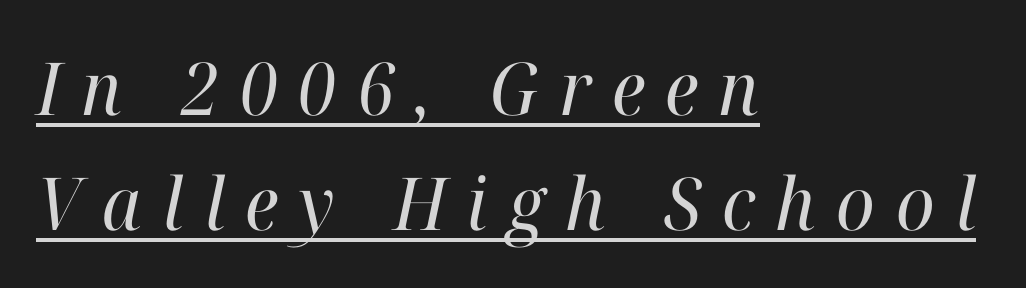
Q: Is the text bold? A: No.
Q: Is the text italic (slanted)? A: Yes, it leans right by about 12 degrees.
Q: Is the typeface a serif or a sans-serif typeface? A: Serif.
Q: Is the text underlined? A: Yes.
Q: How is the paragraph aligned? A: Left-aligned.
Q: Is the spacing between letters normal or unusually wide? A: Unusually wide.
Q: Is the spacing between lines tight, normal or loose? A: Normal.
Q: Width (condensed, normal, or wide)? A: Normal.
Q: Stroke contrast? A: High.
Q: x-height? A: Medium.
Q: Monospaced? A: No.
